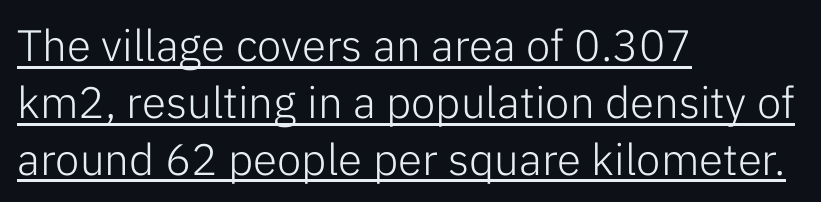
The image shows 44 px light sans-serif type, upright; set left-aligned, normal line spacing (1.29x), normal letter spacing, underlined; low stroke contrast and a medium x-height.
